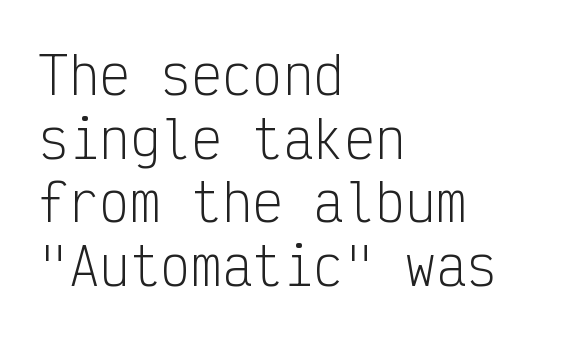
Q: Is the text bold? A: No.
Q: Is the text italic (slanted)? A: No, it is upright.
Q: Is the typeface a serif or a sans-serif typeface? A: Sans-serif.
Q: Is the text underlined? A: No.
Q: How is the paragraph aligned? A: Left-aligned.
Q: Is the spacing between letters normal or unusually wide? A: Normal.
Q: Is the spacing between lines tight, normal or loose? A: Normal.
Q: Width (condensed, normal, or wide)? A: Condensed.
Q: Stroke contrast? A: Low.
Q: x-height? A: Medium.
Q: Monospaced? A: Yes.
